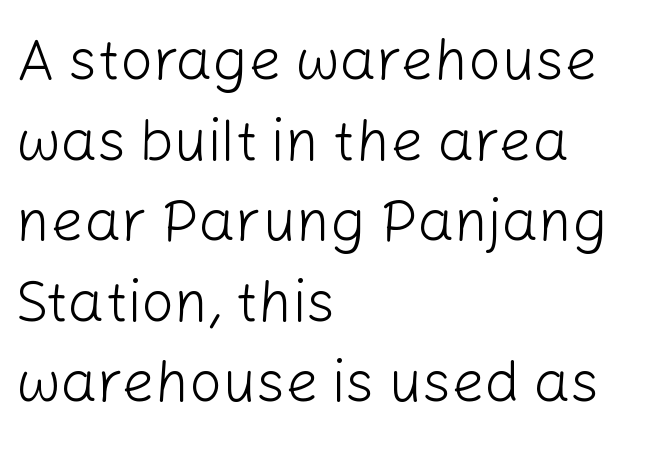
{"serif": "no", "italic": "no", "bold": "no", "weight": "light", "width": "normal", "stroke_contrast": "low", "x_height": "medium", "monospaced": "no", "underline": "no", "align": "left", "line_spacing": "normal", "line_spacing_ratio": 1.39, "letter_spacing": "normal", "letter_spacing_em": 0.0, "glyph_px": 58}
